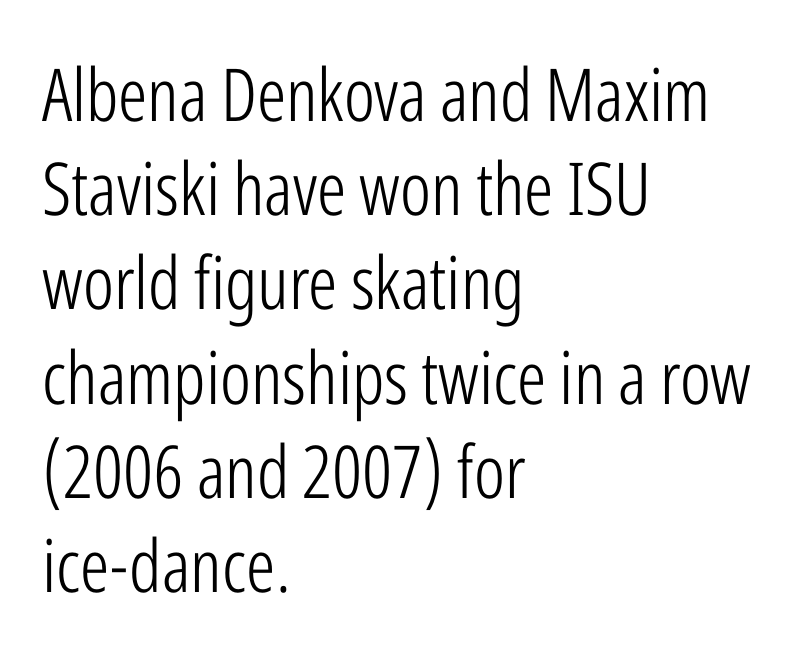
The rag falls on the right side of this text block. Do the letters lean? They stand straight. One glance says typical: line gaps are just what's usual. The specimen omits any rule beneath the text block's lines. Words appear dense and cohesive because spacing is normal.
